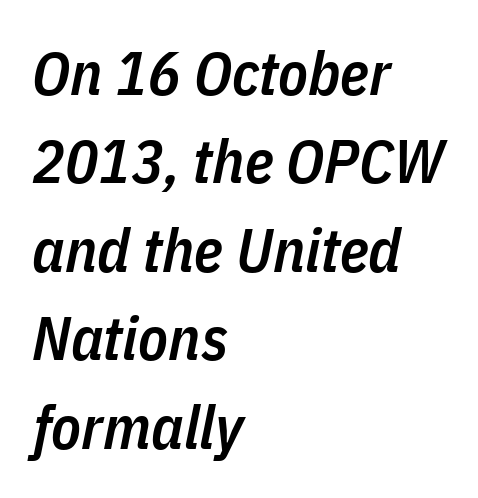
Q: Is the text bold? A: Semi-bold.
Q: Is the text italic (slanted)? A: Yes, it leans right by about 11 degrees.
Q: Is the text underlined? A: No.
Q: How is the paragraph aligned? A: Left-aligned.
Q: Is the spacing between letters normal or unusually wide? A: Normal.
Q: Is the spacing between lines tight, normal or loose? A: Normal.
Q: Width (condensed, normal, or wide)? A: Condensed.
Q: Stroke contrast? A: Low.
Q: x-height? A: Medium.
Q: Monospaced? A: No.
